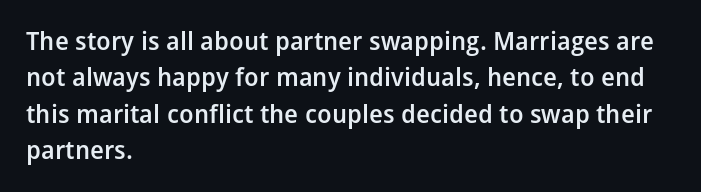
A somewhat darkened texture: the type is semibold rather than bold. If you drew a ruler down the left edge, every line would touch it. The zone under the glyphs is completely vacant. Ascenders rise straight up at ninety degrees. Caption: standard tracking, unaltered. Each new line begins a customary step beneath the previous one.
